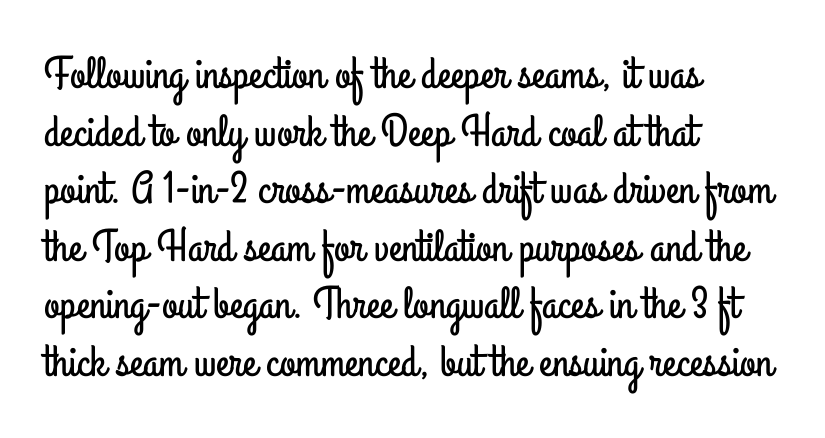
{"serif": "no", "italic": "no", "width": "condensed", "stroke_contrast": "low", "x_height": "small", "monospaced": "no", "underline": "no", "align": "left", "line_spacing": "normal", "line_spacing_ratio": 1.28, "letter_spacing": "normal", "letter_spacing_em": 0.0, "glyph_px": 45}
